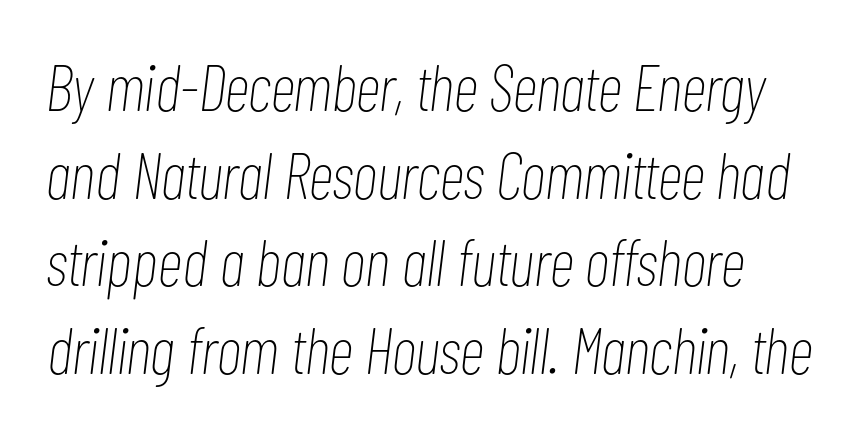
Q: Is the text bold? A: No.
Q: Is the text italic (slanted)? A: Yes, it leans right by about 7 degrees.
Q: Is the text underlined? A: No.
Q: Is the spacing between letters normal or unusually wide? A: Normal.
Q: Is the spacing between lines tight, normal or loose? A: Normal.
Q: Width (condensed, normal, or wide)? A: Condensed.
Q: Stroke contrast? A: Low.
Q: x-height? A: Medium.
Q: Monospaced? A: No.
